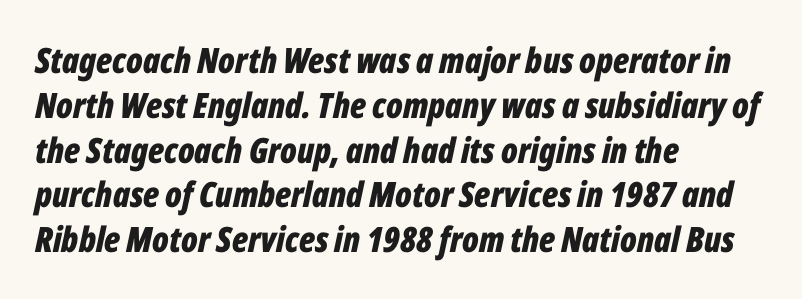
{"italic": "yes", "lean": "right", "slant_degrees": 12, "bold": "yes", "weight": "bold", "width": "condensed", "stroke_contrast": "low", "x_height": "medium", "monospaced": "no", "underline": "no", "align": "left", "line_spacing": "normal", "line_spacing_ratio": 1.28, "letter_spacing": "normal", "letter_spacing_em": 0.0, "glyph_px": 35}
